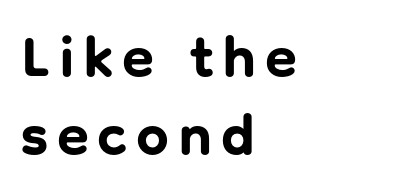
Q: Is the text bold? A: Yes.
Q: Is the text italic (slanted)? A: No, it is upright.
Q: Is the typeface a serif or a sans-serif typeface? A: Sans-serif.
Q: Is the text underlined? A: No.
Q: How is the paragraph aligned? A: Left-aligned.
Q: Is the spacing between lines tight, normal or loose? A: Normal.
Q: Width (condensed, normal, or wide)? A: Normal.
Q: Stroke contrast? A: Low.
Q: x-height? A: Medium.
Q: Monospaced? A: No.
